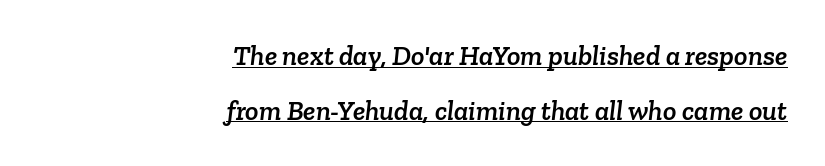
Check the space under the baseline: a stroke is drawn there. A typesetter would call this leading open, well beyond the default. Serif or sans? Serif — the stroke terminals have little feet. Each line ends at the same right margin while the left side varies.
